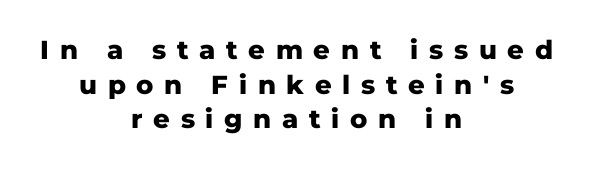
Q: Is the text bold? A: Yes.
Q: Is the text italic (slanted)? A: No, it is upright.
Q: Is the text underlined? A: No.
Q: How is the paragraph aligned? A: Centered.
Q: Is the spacing between letters normal or unusually wide? A: Unusually wide.
Q: Is the spacing between lines tight, normal or loose? A: Normal.
